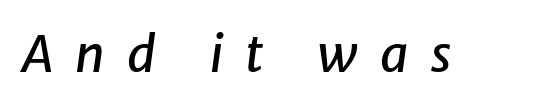
Q: Is the text italic (slanted)? A: Yes, it leans right by about 8 degrees.
Q: Is the text underlined? A: No.
Q: Is the spacing between letters normal or unusually wide? A: Unusually wide.
Q: Width (condensed, normal, or wide)? A: Normal.
Q: Stroke contrast? A: Low.
Q: x-height? A: Medium.
Q: Monospaced? A: No.
